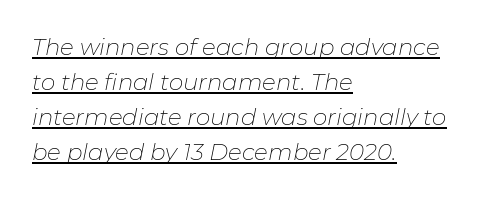
The image shows 23 px text type, italic (leaning right); set left-aligned, normal line spacing (1.52x), normal letter spacing, underlined.
